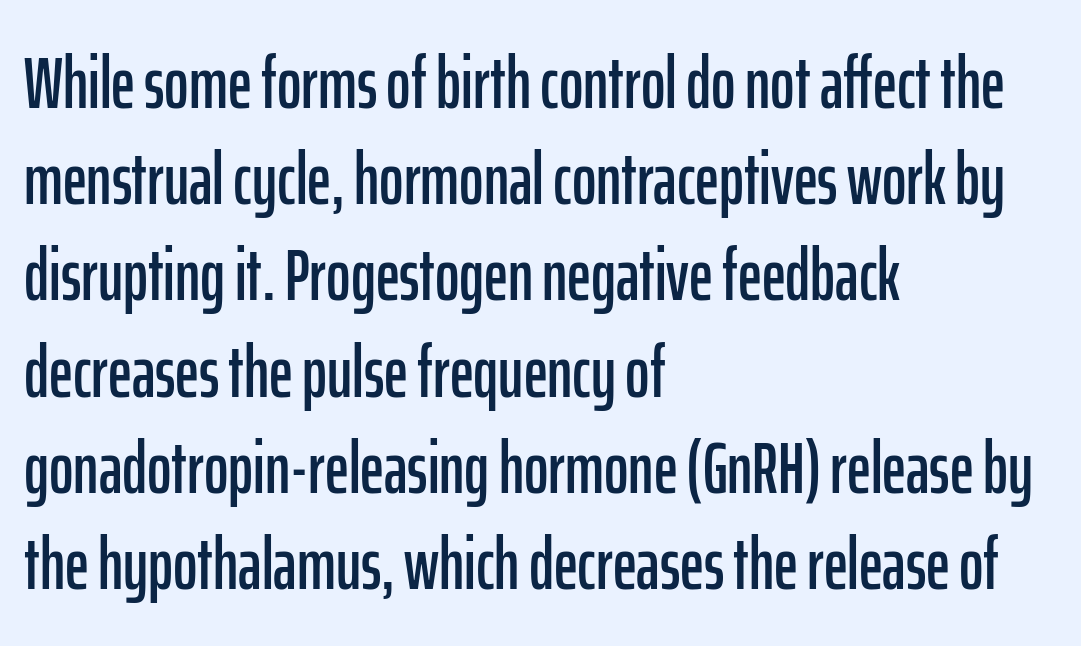
{"serif": "no", "italic": "no", "width": "condensed", "stroke_contrast": "low", "x_height": "medium", "monospaced": "no", "underline": "no", "align": "left", "line_spacing": "normal", "line_spacing_ratio": 1.3, "letter_spacing": "normal", "letter_spacing_em": 0.0, "glyph_px": 74}
